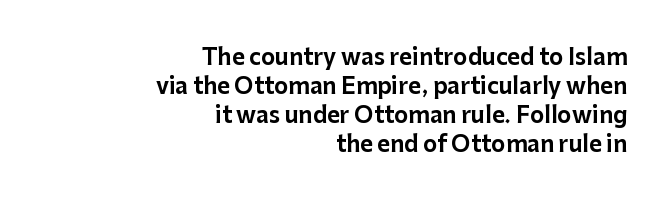
The image shows 22 px text type, upright; set right-aligned, normal line spacing (1.32x), normal letter spacing, not underlined.
